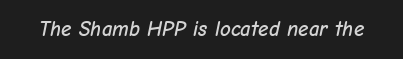
A clean baseline with only descenders dipping below it. Is the letter spacing exaggerated? No — it looks like the ordinary default. Quick note: italic.
